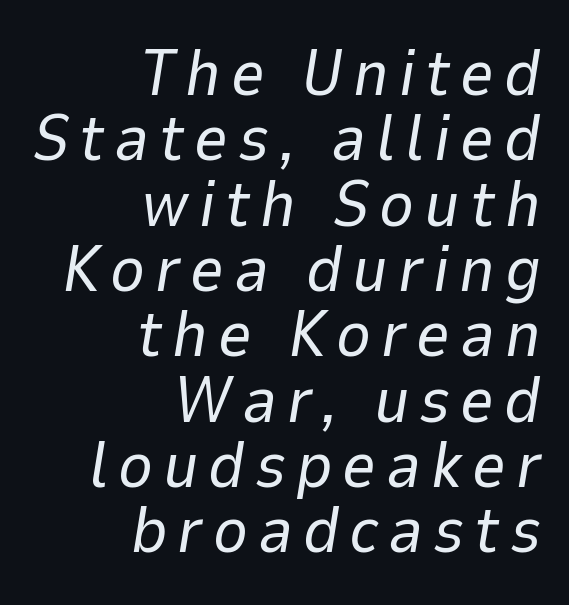
The image shows 66 px regular-weight type, italic (leaning right); set right-aligned, tight line spacing (0.99x), not underlined; low stroke contrast and a medium x-height.
